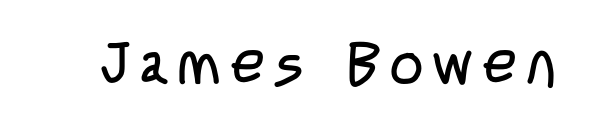
The image shows 58 px regular-weight, condensed sans-serif type, upright; set not underlined; low stroke contrast and a large x-height.
